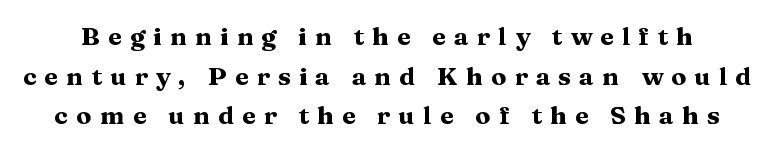
Q: Is the text bold? A: Yes.
Q: Is the text italic (slanted)? A: No, it is upright.
Q: Is the text underlined? A: No.
Q: Is the spacing between letters normal or unusually wide? A: Unusually wide.
Q: Is the spacing between lines tight, normal or loose? A: Normal.
